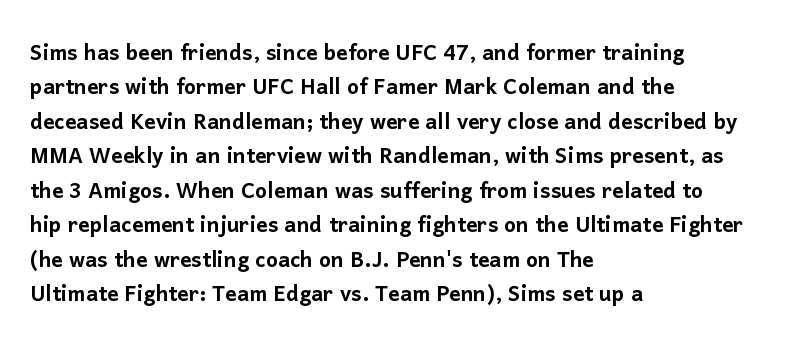
Q: Is the text italic (slanted)? A: No, it is upright.
Q: Is the typeface a serif or a sans-serif typeface? A: Sans-serif.
Q: Is the text underlined? A: No.
Q: How is the paragraph aligned? A: Left-aligned.
Q: Is the spacing between letters normal or unusually wide? A: Normal.
Q: Width (condensed, normal, or wide)? A: Normal.
Q: Stroke contrast? A: Low.
Q: x-height? A: Medium.
Q: Monospaced? A: No.
